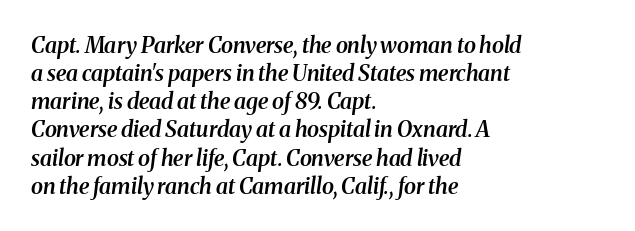
Q: Is the text bold? A: Semi-bold.
Q: Is the text italic (slanted)? A: Yes, it leans right by about 8 degrees.
Q: Is the text underlined? A: No.
Q: How is the paragraph aligned? A: Left-aligned.
Q: Is the spacing between letters normal or unusually wide? A: Normal.
Q: Is the spacing between lines tight, normal or loose? A: Normal.
